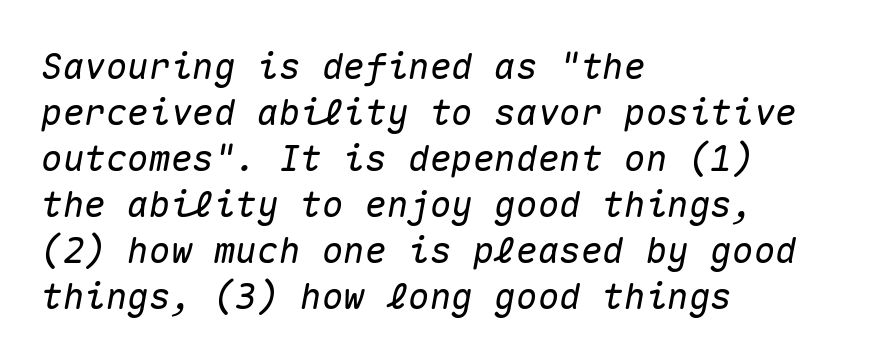
The image shows 36 px text type, italic (leaning right), monospaced; set left-aligned, normal line spacing (1.28x), normal letter spacing, not underlined; medium stroke contrast and a medium x-height.
